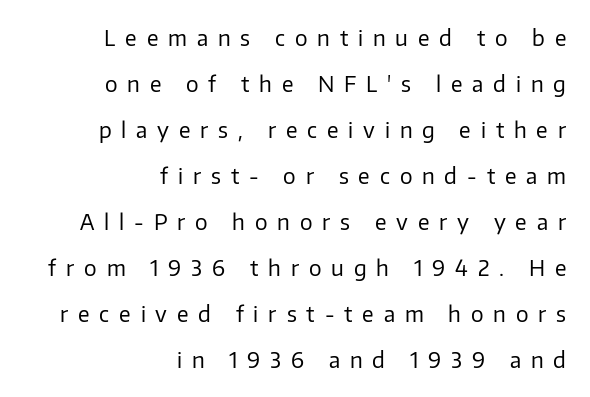
Q: Is the text bold? A: No.
Q: Is the text italic (slanted)? A: No, it is upright.
Q: Is the text underlined? A: No.
Q: How is the paragraph aligned? A: Right-aligned.
Q: Is the spacing between letters normal or unusually wide? A: Unusually wide.
Q: Is the spacing between lines tight, normal or loose? A: Loose.
